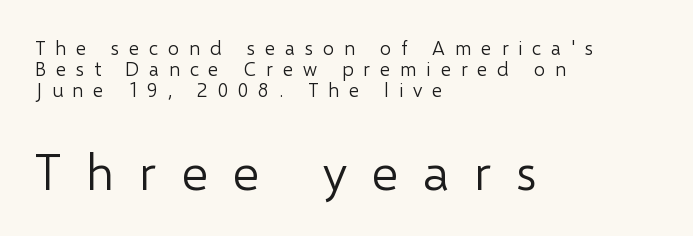
The image shows 51 px light sans-serif type, upright; set left-aligned, tight line spacing (1.05x), unusually wide letter spacing (+0.49 em), not underlined; the second (bottom) block is 2.55x larger; low stroke contrast and a medium x-height.
